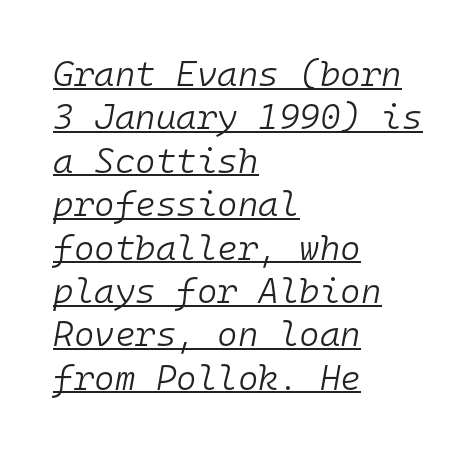
{"italic": "yes", "lean": "right", "slant_degrees": 10, "bold": "no", "weight": "light", "width": "normal", "stroke_contrast": "low", "x_height": "medium", "monospaced": "yes", "underline": "yes", "align": "left", "line_spacing_ratio": 1.24, "letter_spacing": "normal", "letter_spacing_em": 0.0, "glyph_px": 35}
